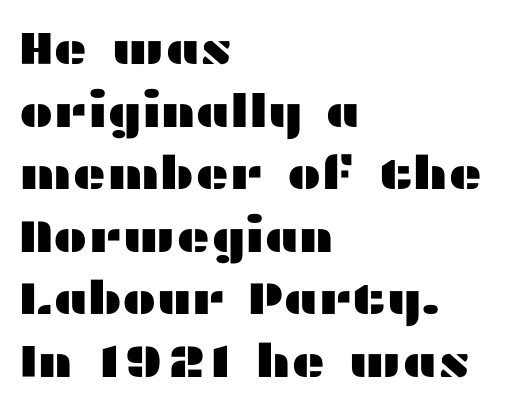
Q: Is the text italic (slanted)? A: No, it is upright.
Q: Is the typeface a serif or a sans-serif typeface? A: Sans-serif.
Q: Is the text underlined? A: No.
Q: How is the paragraph aligned? A: Left-aligned.
Q: Is the spacing between letters normal or unusually wide? A: Normal.
Q: Is the spacing between lines tight, normal or loose? A: Normal.
Q: Width (condensed, normal, or wide)? A: Wide.
Q: Stroke contrast? A: Medium.
Q: x-height? A: Medium.
Q: Monospaced? A: No.
